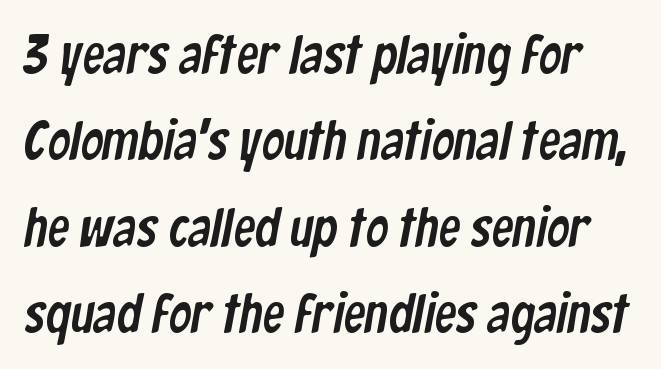
{"serif": "no", "width": "condensed", "stroke_contrast": "low", "x_height": "medium", "monospaced": "no", "underline": "no", "line_spacing": "normal", "line_spacing_ratio": 1.57, "letter_spacing": "normal", "letter_spacing_em": 0.0, "glyph_px": 55}
